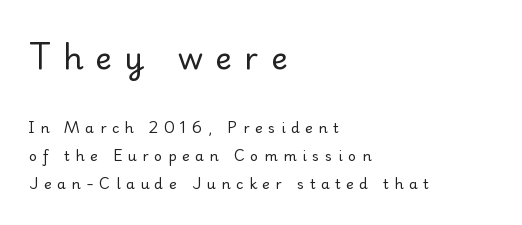
{"serif": "yes", "italic": "no", "bold": "no", "weight": "regular", "width": "normal", "stroke_contrast": "low", "x_height": "small", "monospaced": "no", "underline": "no", "align": "left", "line_spacing": "loose", "line_spacing_ratio": 1.99, "letter_spacing": "wide", "letter_spacing_em": 0.4, "larger_block": "first", "size_ratio": 2.21, "glyph_px": 31}
